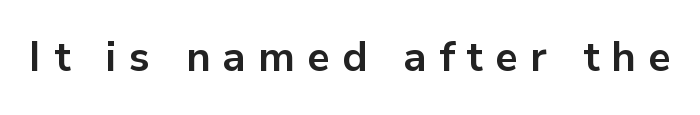
Q: Is the text bold? A: Yes.
Q: Is the text italic (slanted)? A: No, it is upright.
Q: Is the typeface a serif or a sans-serif typeface? A: Sans-serif.
Q: Is the text underlined? A: No.
Q: Is the spacing between letters normal or unusually wide? A: Unusually wide.
Q: Width (condensed, normal, or wide)? A: Normal.
Q: Stroke contrast? A: Low.
Q: x-height? A: Medium.
Q: Monospaced? A: No.
